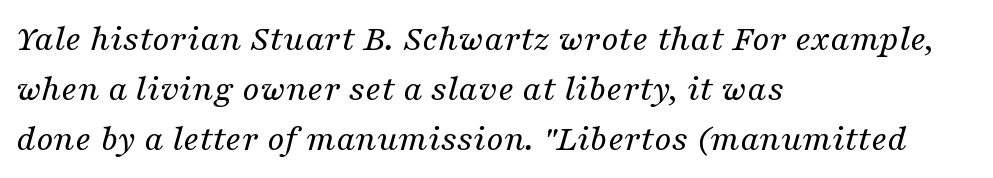
This sample has the flowing, uneven cadence of proportional lettering. Glyph-to-glyph distance matches everyday printed text. Summary of weight: not heavy and not bold. The space beneath each line is pristine and unruled. Each letter's strokes conclude with small projecting serifs.
